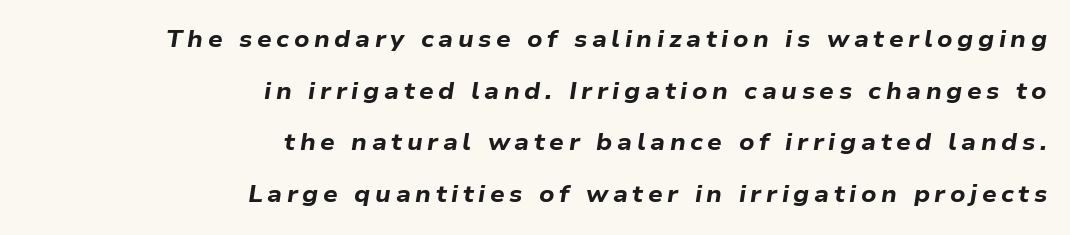
Q: Is the text bold? A: Yes.
Q: Is the text italic (slanted)? A: Yes, it leans right by about 9 degrees.
Q: Is the text underlined? A: No.
Q: How is the paragraph aligned? A: Right-aligned.
Q: Is the spacing between letters normal or unusually wide? A: Unusually wide.
Q: Is the spacing between lines tight, normal or loose? A: Loose.
